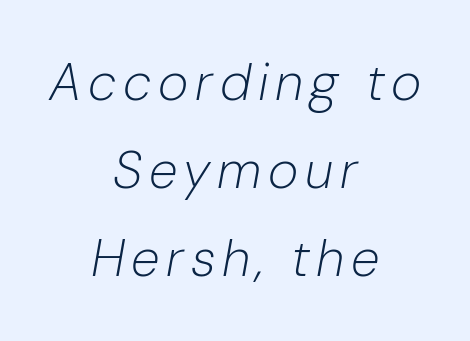
Weight: not bold — regular or lighter. This block has exactly the height ordinary leading produces. A bare baseline throughout the passage. This sample has the flowing, uneven cadence of proportional lettering.
